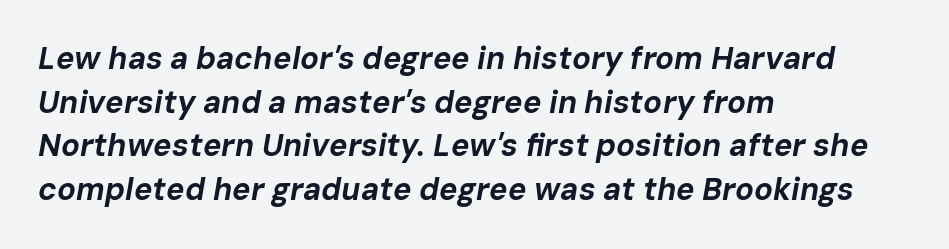
The typesetter chose a ragged-right arrangement here. The face used here has a pronounced slope to its letters. A typesetter would call this zero additional tracking. Each letter keeps its own natural width here, so spacing adapts to shape. These words are printed bold, with thick strokes throughout. Honestly, the row spacing looks completely unremarkable.
